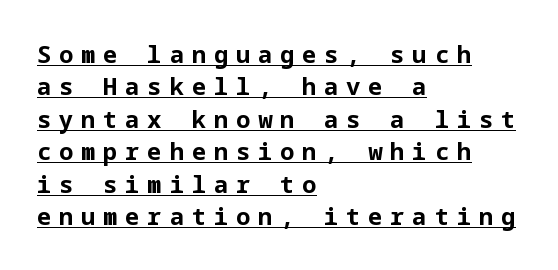
{"italic": "no", "bold": "yes", "underline": "yes", "align": "left", "line_spacing": "normal", "line_spacing_ratio": 1.35, "letter_spacing": "wide", "letter_spacing_em": 0.32, "glyph_px": 24}
